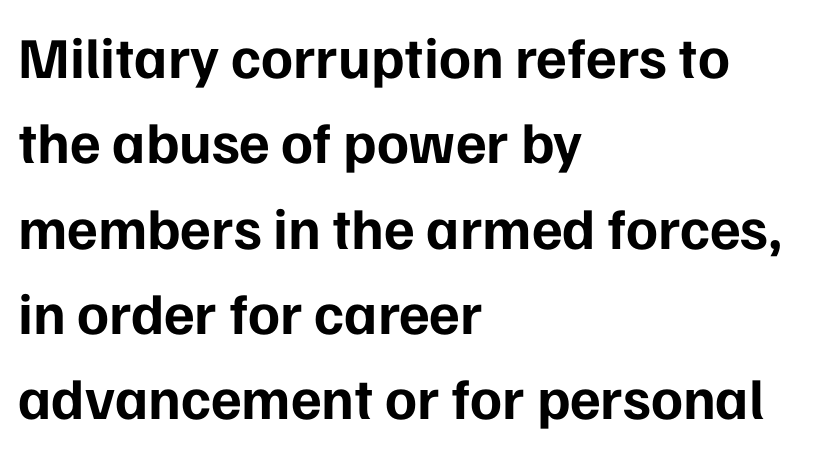
Q: Is the text bold? A: Yes.
Q: Is the text italic (slanted)? A: No, it is upright.
Q: Is the typeface a serif or a sans-serif typeface? A: Sans-serif.
Q: Is the text underlined? A: No.
Q: How is the paragraph aligned? A: Left-aligned.
Q: Is the spacing between letters normal or unusually wide? A: Normal.
Q: Is the spacing between lines tight, normal or loose? A: Normal.
Q: Width (condensed, normal, or wide)? A: Normal.
Q: Stroke contrast? A: Low.
Q: x-height? A: Medium.
Q: Monospaced? A: No.
